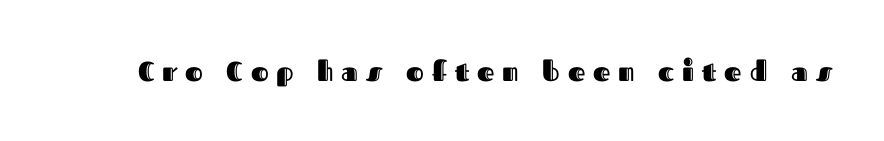
The words here are not underlined. Vertical strokes here are truly vertical. Glyph-to-glyph distance is far greater than everyday printed text.
